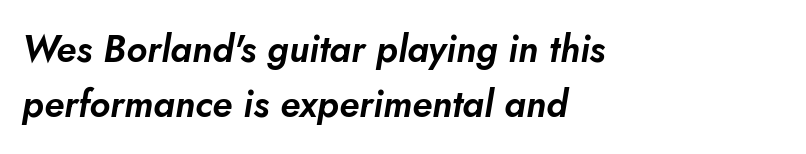
Check the space under the baseline: it is left empty. Caption: standard tracking, unaltered. You can tell it's italic because the verticals aren't actually vertical. In CSS terms this would be text-align: left. Think of a printed novel: that variable character pitch is what you see here.
